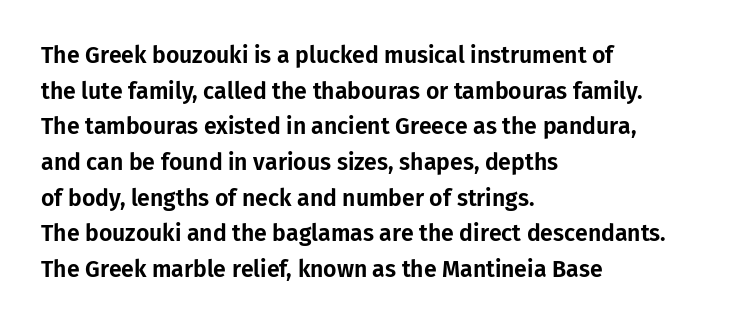
Every row of glyphs begins at an identical x-position on the left. The passage shown has conventional tracking throughout. A typesetter would mark this as roman, not italic. Letters rest on an invisible, unmarked baseline. In terms of leading, this rendering sits right in the middle.
